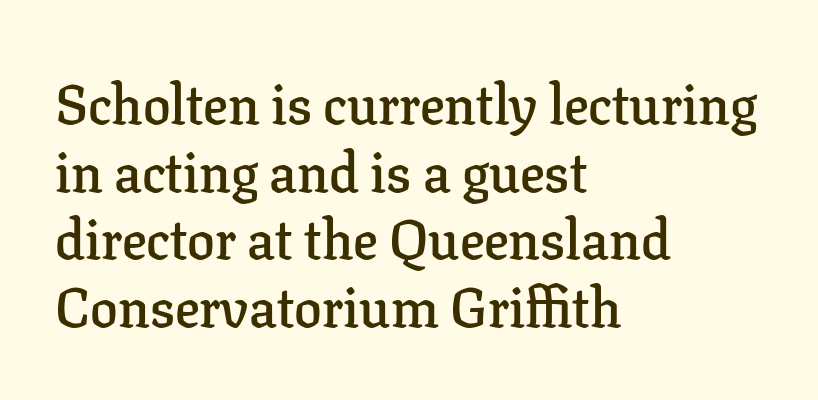
The image shows 55 px semibold serif type, upright; set left-aligned, line spacing 1.23x, normal letter spacing, not underlined; low stroke contrast and a medium x-height.
